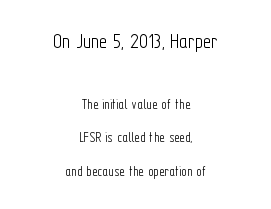
{"italic": "no", "bold": "no", "underline": "no", "align": "center", "line_spacing": "loose", "line_spacing_ratio": 2.21, "letter_spacing": "normal", "letter_spacing_em": 0.0, "larger_block": "first", "size_ratio": 1.47, "glyph_px": 22}
